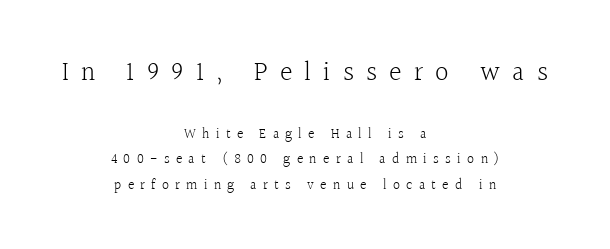
The image shows 27 px text type, upright; set centered, line spacing 1.85x, unusually wide letter spacing (+0.45 em), not underlined; the first (top) block is 1.93x larger.
